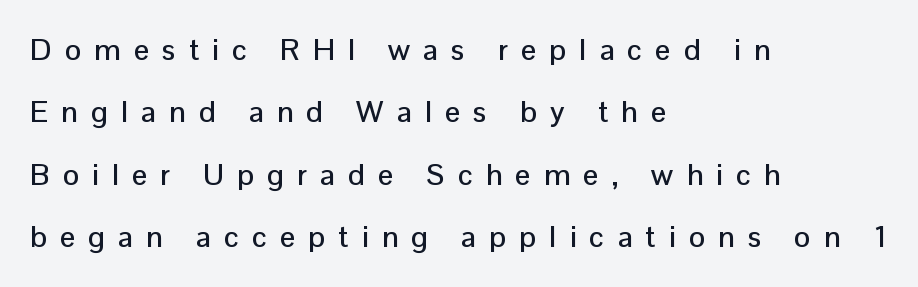
{"serif": "no", "italic": "no", "width": "normal", "stroke_contrast": "low", "x_height": "medium", "monospaced": "no", "underline": "no", "align": "left", "line_spacing": "loose", "line_spacing_ratio": 2.08, "letter_spacing": "wide", "letter_spacing_em": 0.44, "glyph_px": 30}
